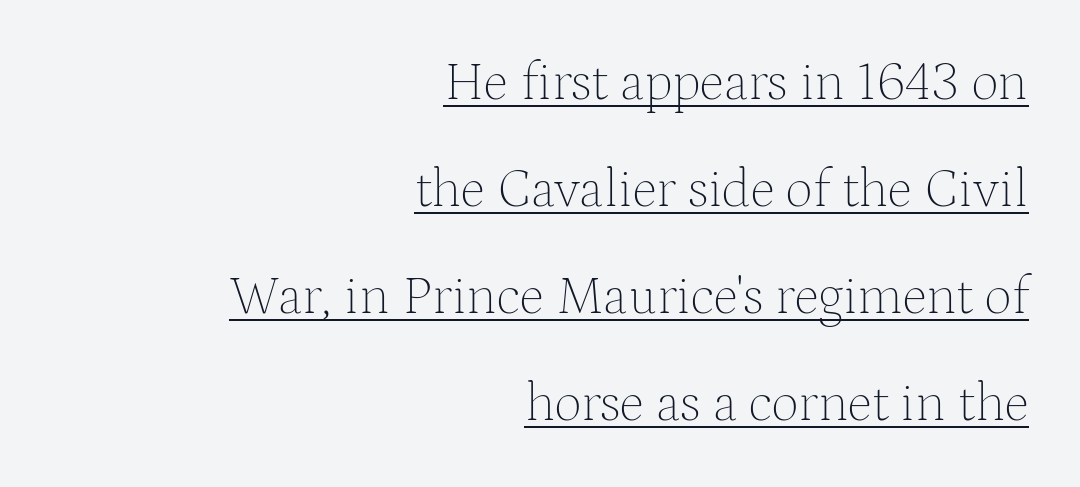
Q: Is the text bold? A: No.
Q: Is the text italic (slanted)? A: No, it is upright.
Q: Is the typeface a serif or a sans-serif typeface? A: Serif.
Q: Is the text underlined? A: Yes.
Q: How is the paragraph aligned? A: Right-aligned.
Q: Is the spacing between letters normal or unusually wide? A: Normal.
Q: Is the spacing between lines tight, normal or loose? A: Loose.
Q: Width (condensed, normal, or wide)? A: Normal.
Q: Stroke contrast? A: Medium.
Q: x-height? A: Medium.
Q: Monospaced? A: No.
